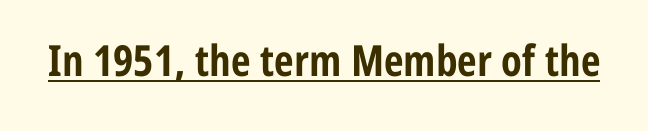
The image shows 43 px bold, condensed sans-serif type, upright; set normal letter spacing, underlined; low stroke contrast and a medium x-height.
